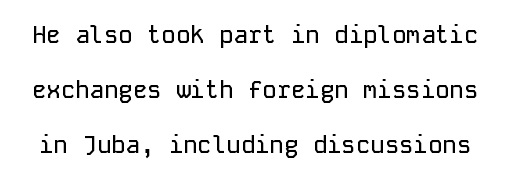
{"italic": "no", "underline": "no", "line_spacing": "loose", "line_spacing_ratio": 2.3, "letter_spacing": "normal", "letter_spacing_em": 0.0, "glyph_px": 24}
